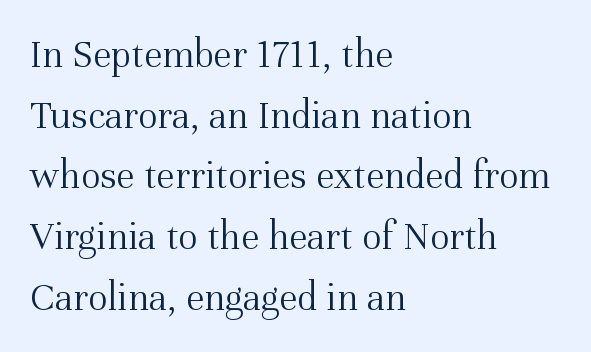
Successive baselines arrive at the customary interval. The type is set solid horizontally, with unmodified tracking. You could not count columns in this text — the font is proportionally spaced. The lettering holds an erect, upright posture throughout. The glyphs in this specimen are seriffed. Compared with a typical body face, this is equally light or lighter still.
